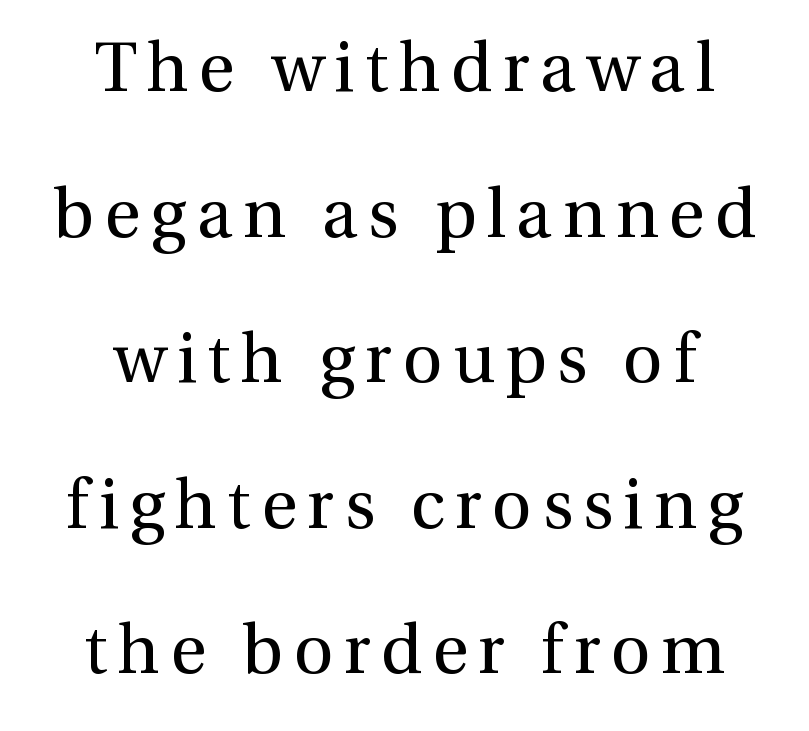
Widely set lines give the paragraph a tall, airy silhouette. Underlining? Definitely not there. Note: serifs present on the glyphs. Weight: in the light-to-regular range. Teacher's note: observe the equal gaps on both sides — that is centered alignment. Italic: no, the glyphs are upright roman.
